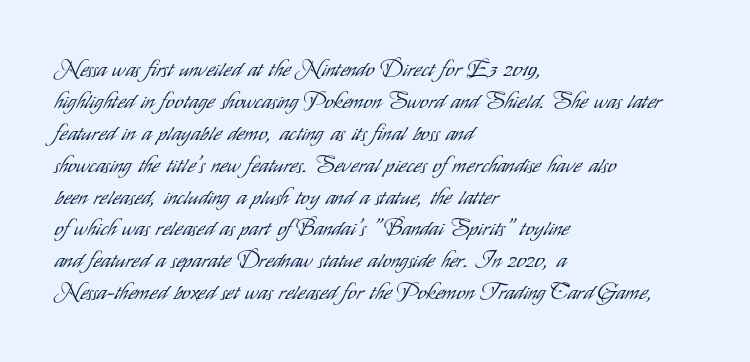
The image shows 22 px text type; set left-aligned, normal line spacing (1.45x), normal letter spacing, not underlined.
